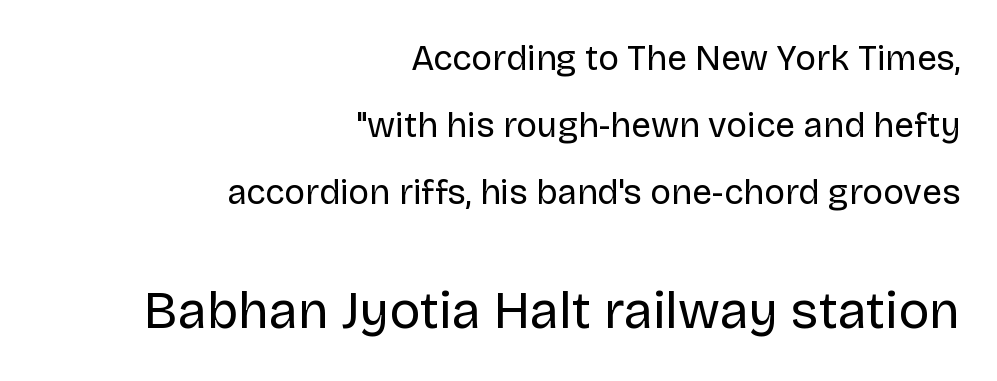
The image shows 52 px regular-weight sans-serif type, upright; set right-aligned, loose line spacing (1.91x), normal letter spacing, not underlined; the second (bottom) block is 1.49x larger; low stroke contrast and a large x-height.
